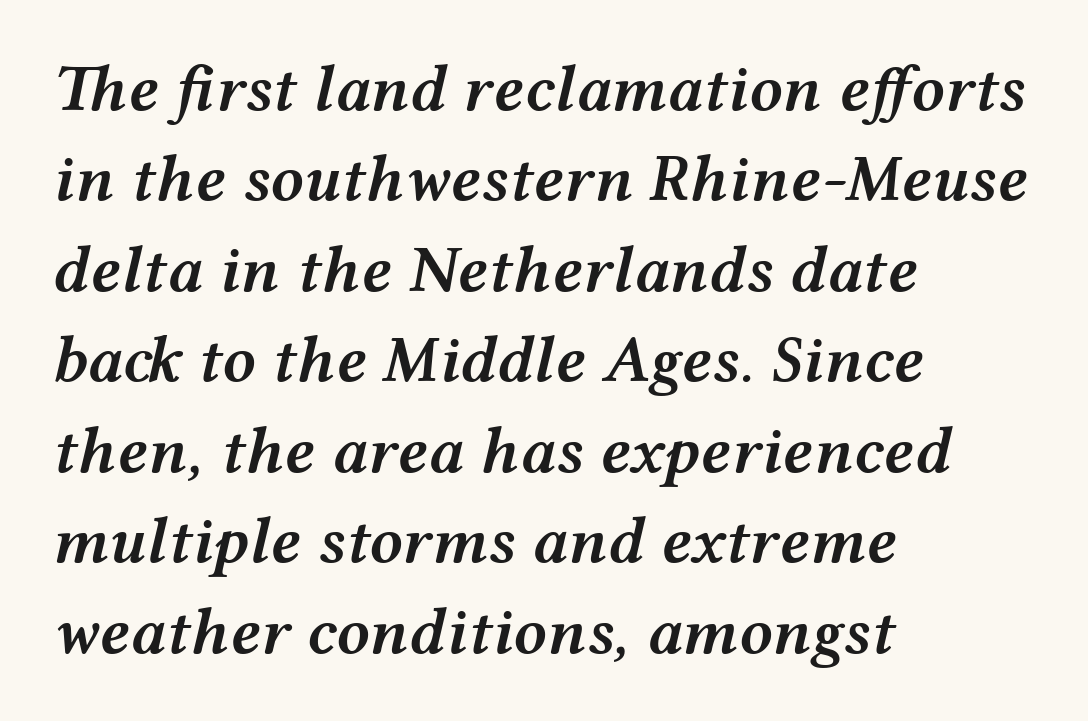
The image shows 66 px semibold, wide type, italic (leaning right); set left-aligned, normal line spacing (1.37x), normal letter spacing, not underlined; medium stroke contrast and a medium x-height.
